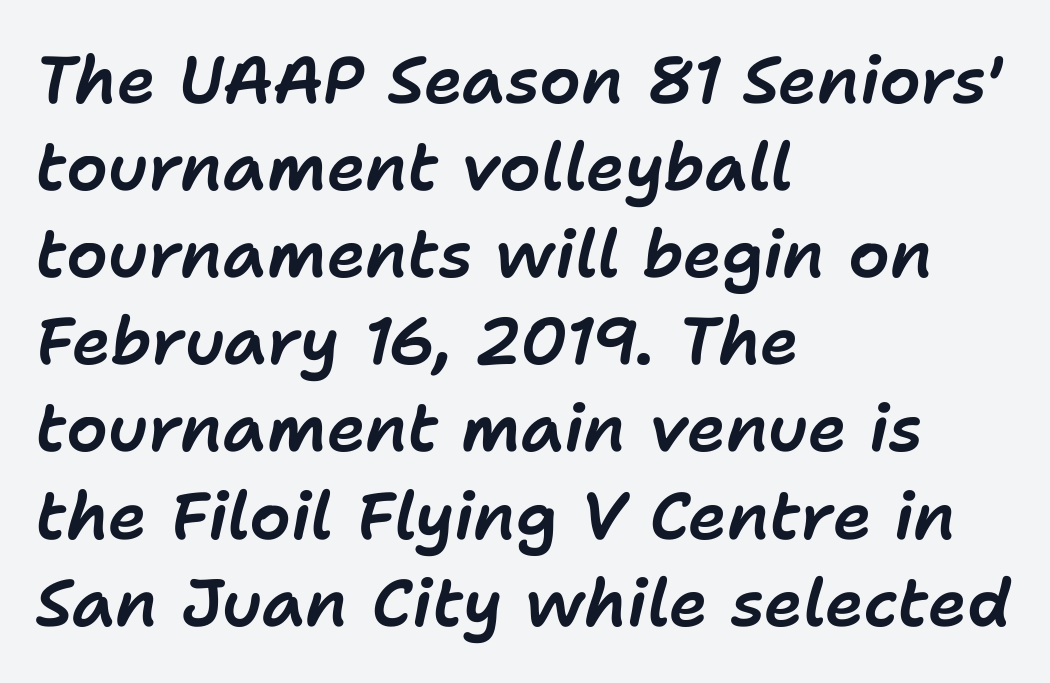
Q: Is the text italic (slanted)? A: Yes, it leans right by about 11 degrees.
Q: Is the text underlined? A: No.
Q: How is the paragraph aligned? A: Left-aligned.
Q: Is the spacing between letters normal or unusually wide? A: Normal.
Q: Is the spacing between lines tight, normal or loose? A: Normal.
Q: Width (condensed, normal, or wide)? A: Normal.
Q: Stroke contrast? A: Low.
Q: x-height? A: Medium.
Q: Monospaced? A: No.
